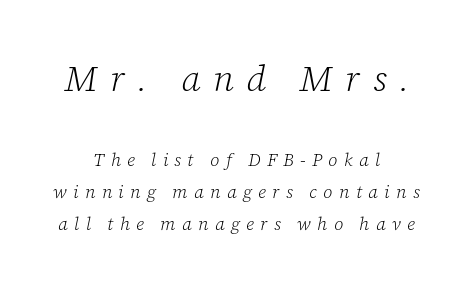
The image shows 36 px light serif type, italic (leaning right); set centered, line spacing 1.8x, unusually wide letter spacing (+0.35 em), not underlined; the first (top) block is 2.0x larger; low stroke contrast and a medium x-height.
